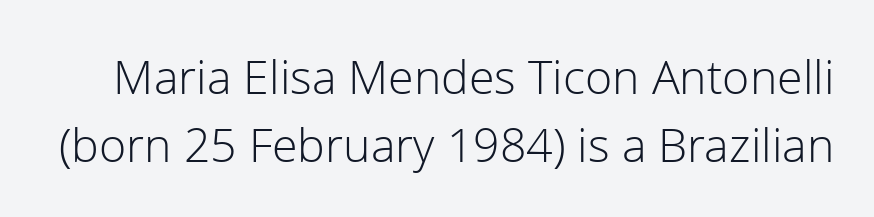
{"serif": "no", "italic": "no", "bold": "no", "weight": "light", "width": "normal", "stroke_contrast": "low", "x_height": "medium", "monospaced": "no", "underline": "no", "line_spacing": "normal", "line_spacing_ratio": 1.36, "letter_spacing": "normal", "letter_spacing_em": 0.0, "glyph_px": 50}
